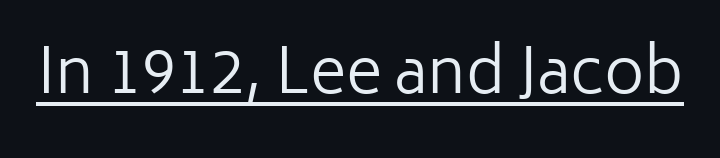
These glyphs show unthickened strokes, regular width or finer. This sample has the flowing, uneven cadence of proportional lettering. A rule runs beneath these lines of type. Unlike a traditional serif, this face leaves its strokes unadorned.
